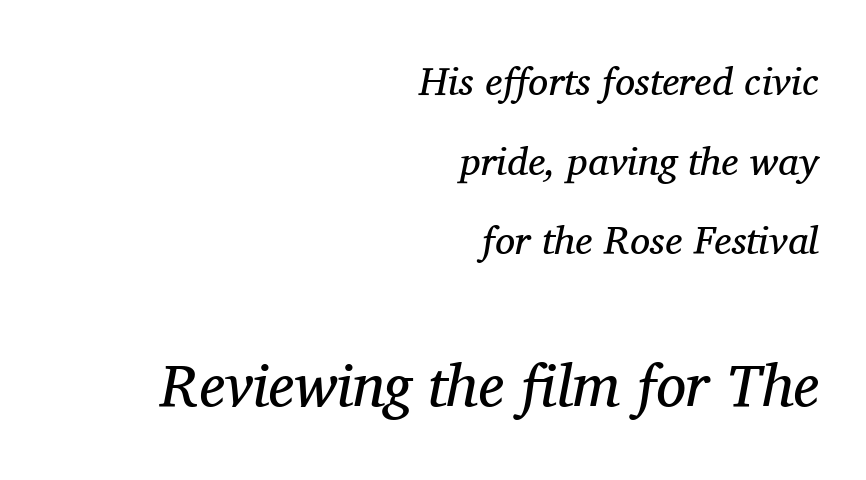
{"serif": "yes", "italic": "yes", "lean": "right", "slant_degrees": 11, "bold": "no", "weight": "regular", "width": "normal", "stroke_contrast": "medium", "x_height": "medium", "monospaced": "no", "underline": "no", "align": "right", "line_spacing": "loose", "line_spacing_ratio": 1.99, "letter_spacing": "normal", "letter_spacing_em": 0.0, "larger_block": "second", "size_ratio": 1.5, "glyph_px": 60}
